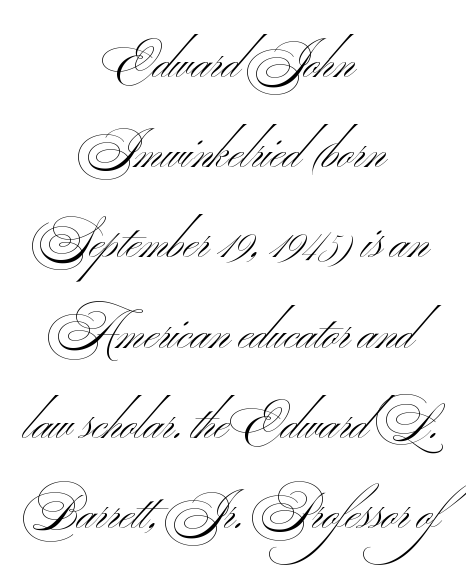
Q: Is the text bold? A: No.
Q: Is the typeface a serif or a sans-serif typeface? A: Sans-serif.
Q: Is the text underlined? A: No.
Q: How is the paragraph aligned? A: Centered.
Q: Is the spacing between letters normal or unusually wide? A: Normal.
Q: Width (condensed, normal, or wide)? A: Wide.
Q: Stroke contrast? A: Medium.
Q: x-height? A: Small.
Q: Monospaced? A: No.
